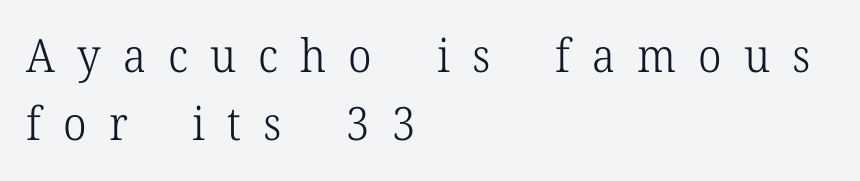
{"serif": "yes", "italic": "no", "bold": "no", "weight": "light", "width": "normal", "stroke_contrast": "low", "x_height": "medium", "monospaced": "no", "underline": "no", "align": "left", "line_spacing": "normal", "line_spacing_ratio": 1.47, "letter_spacing": "wide", "letter_spacing_em": 0.48, "glyph_px": 46}
